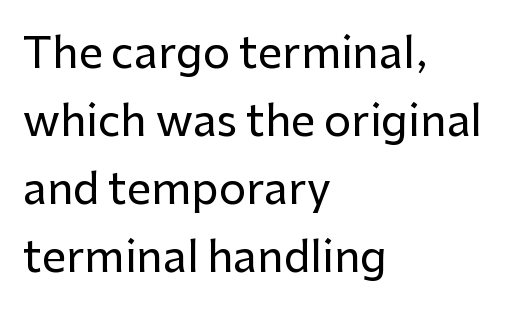
{"serif": "no", "italic": "no", "width": "normal", "stroke_contrast": "low", "x_height": "medium", "monospaced": "no", "underline": "no", "align": "left", "line_spacing": "normal", "line_spacing_ratio": 1.58, "letter_spacing": "normal", "letter_spacing_em": 0.0, "glyph_px": 43}
